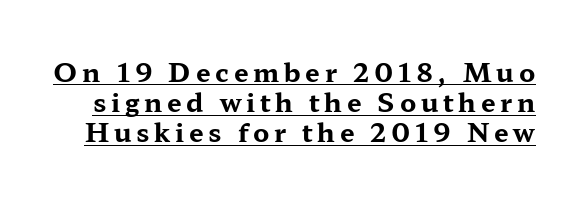
The image shows 26 px bold type, upright; set line spacing 1.16x, underlined.
